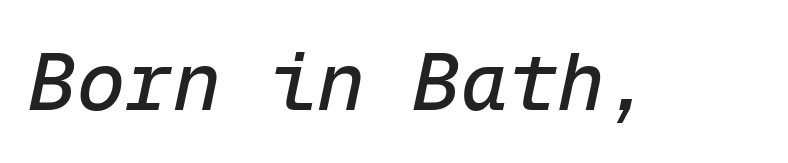
{"italic": "yes", "lean": "right", "slant_degrees": 12, "width": "normal", "stroke_contrast": "low", "x_height": "medium", "monospaced": "yes", "underline": "no", "letter_spacing": "normal", "letter_spacing_em": 0.0, "glyph_px": 80}
